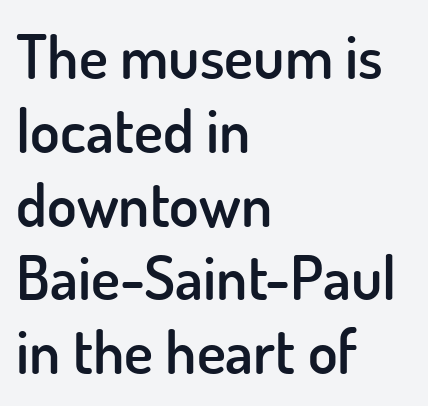
The image shows 61 px semibold sans-serif type, upright; set left-aligned, line spacing 1.21x, normal letter spacing, not underlined; low stroke contrast and a small x-height.
